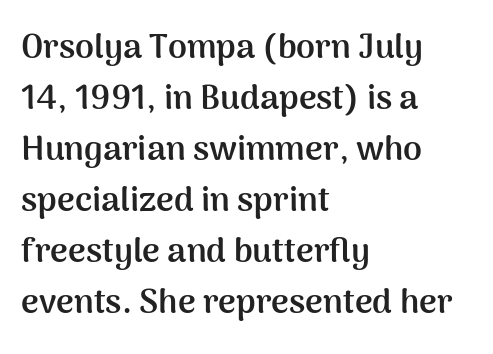
The image shows 34 px semibold sans-serif type, upright; set left-aligned, normal line spacing (1.5x), normal letter spacing, not underlined; medium stroke contrast and a medium x-height.
